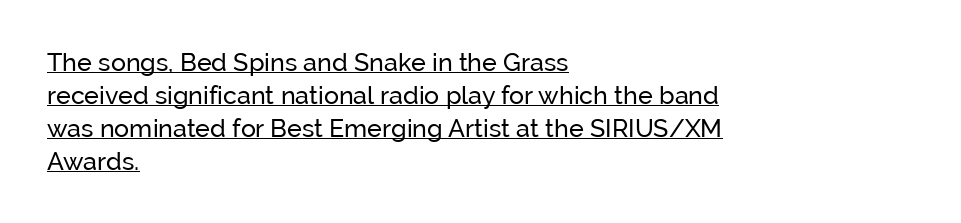
{"italic": "no", "bold": "no", "underline": "yes", "align": "left", "line_spacing": "normal", "line_spacing_ratio": 1.32, "letter_spacing": "normal", "letter_spacing_em": 0.0, "glyph_px": 25}
